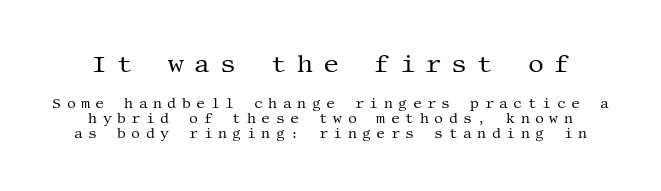
In this sample the first text group is rendered at the bigger scale. The tracking reads as deliberately expanded to a designer's eye. Letters rest on an invisible, unmarked baseline. How would I describe the line gaps? Narrow and economical. Counters stay open thanks to moderate or lighter strokes. Characters remain perfectly vertical along every line.
